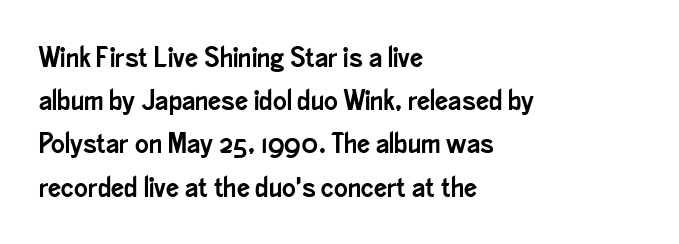
Is there much room between lines? A standard amount, neither cramped nor airy. Check where the strokes stop: nothing finishes them off — pure sans. Do the characters align in a grid? No, the font is proportional. The compositor pushed each line to the left boundary. Type without underlining. The horizontal fit of the characters is conventional and even.
